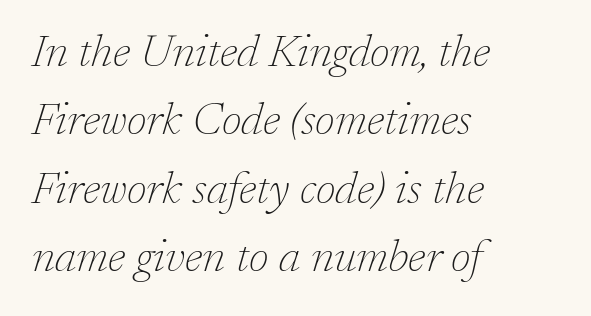
The image shows 45 px thin serif type, italic (leaning right); set left-aligned, normal line spacing (1.52x), normal letter spacing, not underlined; low stroke contrast and a medium x-height.
